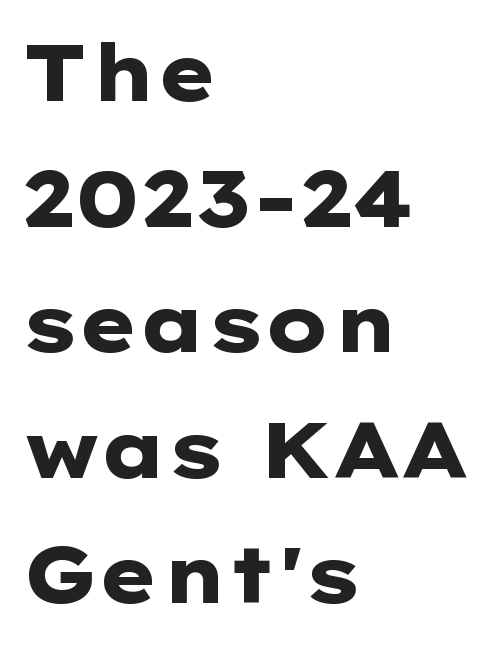
The image shows 79 px heavy, wide sans-serif type, upright; set left-aligned, normal line spacing (1.59x), normal letter spacing, not underlined; low stroke contrast and a medium x-height.
